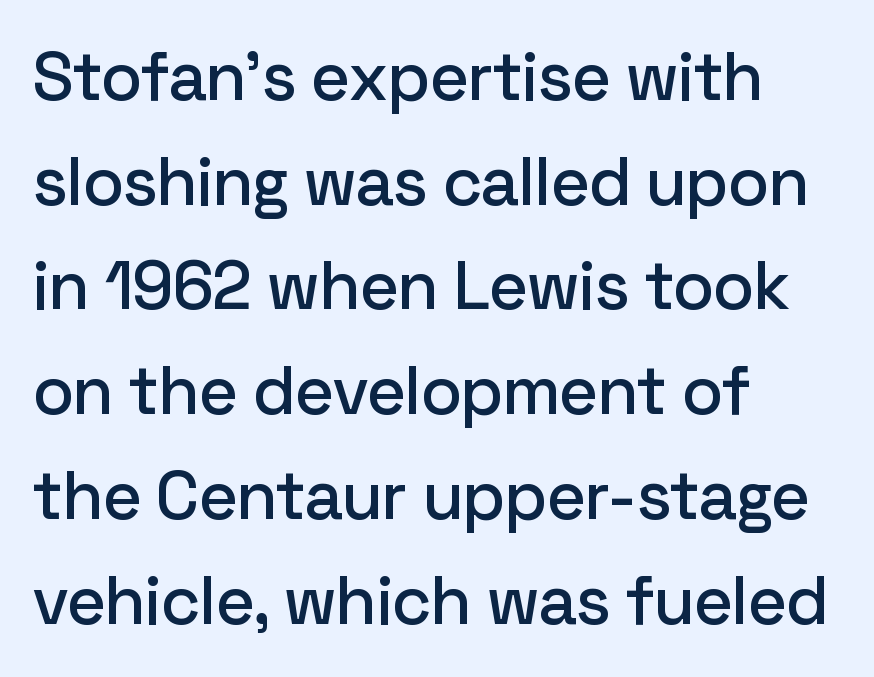
The line texture is even and compact thanks to regular tracking. Check under the words: just untouched page. Examine the stroke ends and you'll find no serifs. The block of text has a typical density, with ordinary space between rows. Spacing verdict: proportional, widths tailored to each character. It's the straight-up-and-down kind of type.
